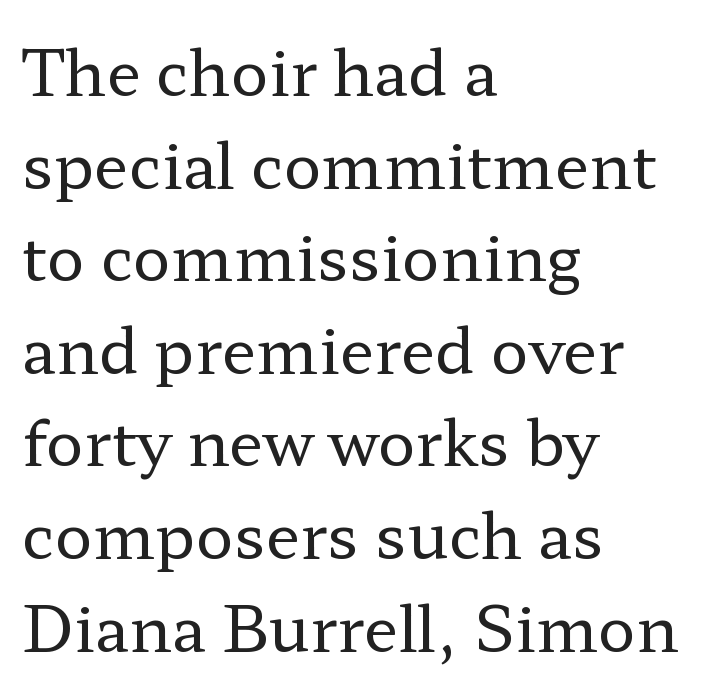
Q: Is the text bold? A: No.
Q: Is the text italic (slanted)? A: No, it is upright.
Q: Is the typeface a serif or a sans-serif typeface? A: Serif.
Q: Is the text underlined? A: No.
Q: How is the paragraph aligned? A: Left-aligned.
Q: Is the spacing between letters normal or unusually wide? A: Normal.
Q: Is the spacing between lines tight, normal or loose? A: Normal.
Q: Width (condensed, normal, or wide)? A: Wide.
Q: Stroke contrast? A: Low.
Q: x-height? A: Medium.
Q: Monospaced? A: No.
